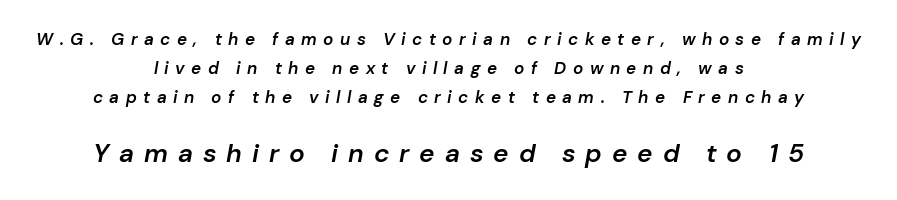
Q: Is the text bold? A: Semi-bold.
Q: Is the text italic (slanted)? A: Yes, it leans right by about 10 degrees.
Q: Is the text underlined? A: No.
Q: How is the paragraph aligned? A: Centered.
Q: Is the spacing between letters normal or unusually wide? A: Unusually wide.
Q: Which block of text is set in a larger size, the first (top) or the second (bottom)? A: The second (bottom) one.
